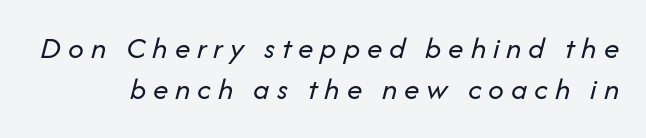
The image shows 31 px regular-weight type, italic (leaning right); set normal line spacing (1.33x), unusually wide letter spacing (+0.22 em), not underlined; low stroke contrast and a medium x-height.
